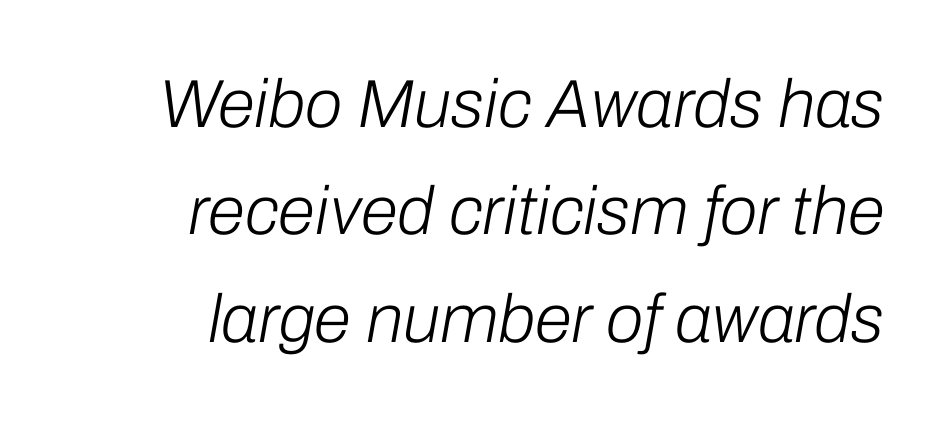
The letters look calm and open, with moderate or lighter stems. There's an unmistakable incline to the writing here. These lines are set flush right with a ragged left edge. Here the designer chose a conventional face with non-uniform glyph widths. Quick note: interline space is typical. The strip under each line holds only bare page.
